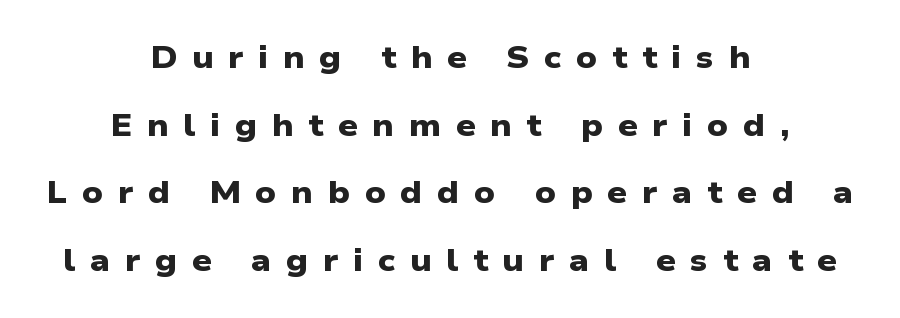
Typographically, this falls in the sans-serif category. Does the weight exceed regular? Yes, all the way to bold. Words float on clear page, feet unadorned. A typesetter would call this proportional, since set widths differ per character.
